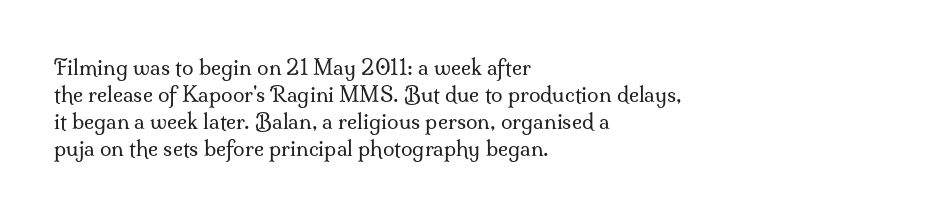
{"italic": "no", "bold": "no", "underline": "no", "align": "left", "line_spacing": "normal", "line_spacing_ratio": 1.29, "letter_spacing": "normal", "letter_spacing_em": 0.0, "glyph_px": 21}
